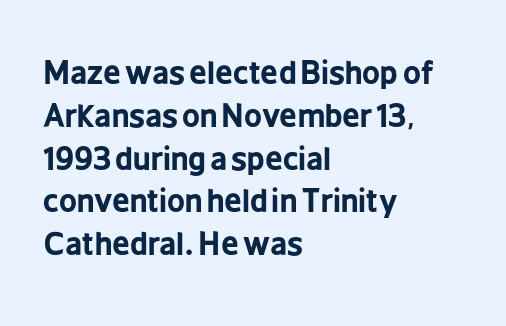
The image shows 31 px bold, condensed sans-serif type, upright; set left-aligned, normal line spacing (1.38x), normal letter spacing, not underlined; low stroke contrast and a medium x-height.
